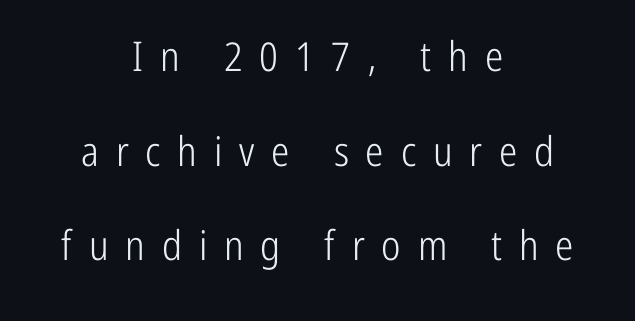
Q: Is the text bold? A: No.
Q: Is the text italic (slanted)? A: No, it is upright.
Q: Is the typeface a serif or a sans-serif typeface? A: Sans-serif.
Q: Is the text underlined? A: No.
Q: How is the paragraph aligned? A: Centered.
Q: Is the spacing between letters normal or unusually wide? A: Unusually wide.
Q: Is the spacing between lines tight, normal or loose? A: Loose.
Q: Width (condensed, normal, or wide)? A: Condensed.
Q: Stroke contrast? A: Low.
Q: x-height? A: Medium.
Q: Monospaced? A: No.
